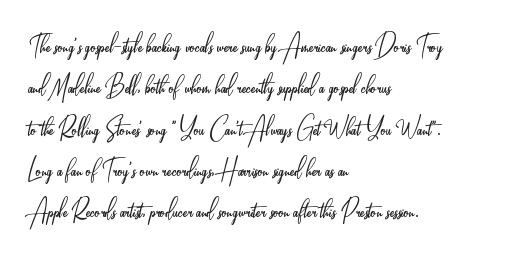
Q: Is the text bold? A: No.
Q: Is the text italic (slanted)? A: Yes.
Q: Is the typeface a serif or a sans-serif typeface? A: Sans-serif.
Q: Is the text underlined? A: No.
Q: How is the paragraph aligned? A: Left-aligned.
Q: Is the spacing between letters normal or unusually wide? A: Normal.
Q: Is the spacing between lines tight, normal or loose? A: Normal.
Q: Width (condensed, normal, or wide)? A: Condensed.
Q: Stroke contrast? A: Low.
Q: x-height? A: Small.
Q: Monospaced? A: No.
